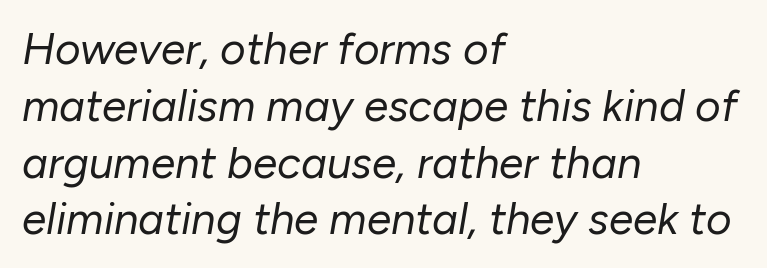
Spacing between characters is what you'd get straight out of the box. One glance says typical: line gaps are just what's usual. The glyphs look as if they've been sheared to an angle. Do the characters align in a grid? No, the font is proportional. Line starts are locked; line ends wander. The space directly below the letters is spotless.
